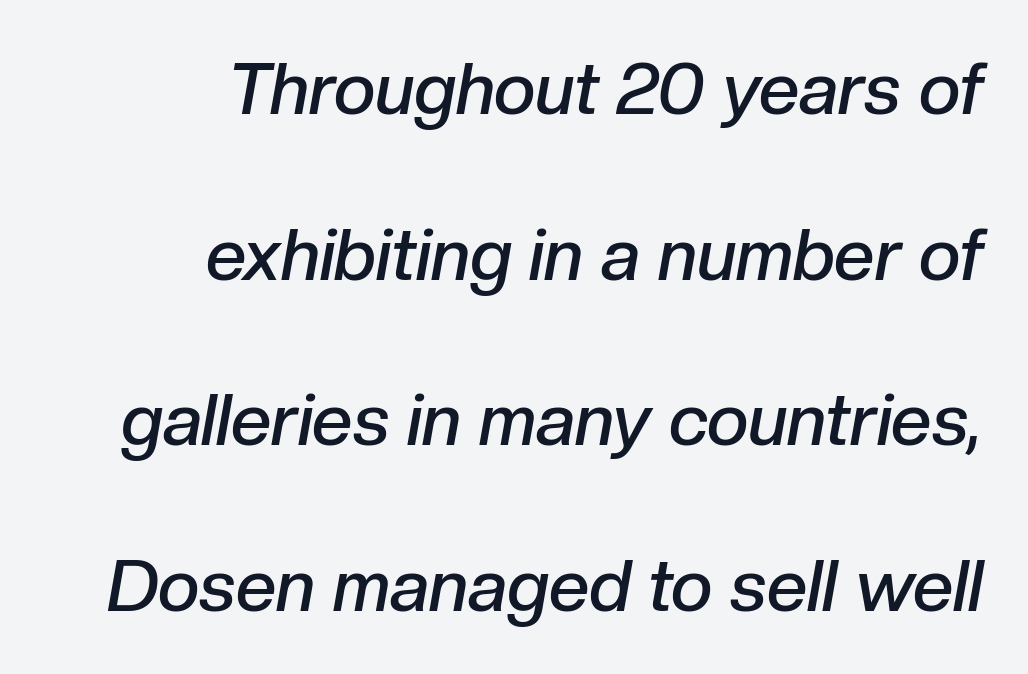
Q: Is the text bold? A: Semi-bold.
Q: Is the text italic (slanted)? A: Yes, it leans right by about 10 degrees.
Q: Is the text underlined? A: No.
Q: How is the paragraph aligned? A: Right-aligned.
Q: Is the spacing between letters normal or unusually wide? A: Normal.
Q: Is the spacing between lines tight, normal or loose? A: Loose.
Q: Width (condensed, normal, or wide)? A: Normal.
Q: Stroke contrast? A: Low.
Q: x-height? A: Medium.
Q: Monospaced? A: No.
